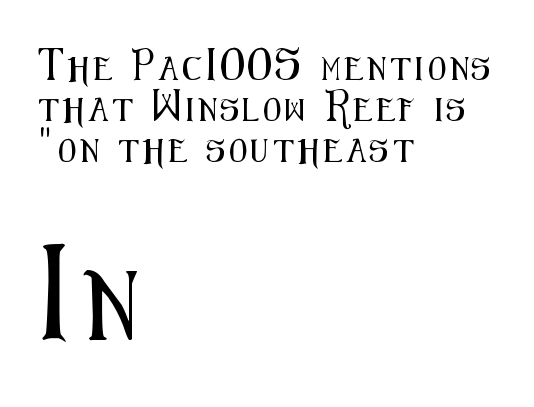
Q: Is the text italic (slanted)? A: No, it is upright.
Q: Is the text underlined? A: No.
Q: How is the paragraph aligned? A: Left-aligned.
Q: Is the spacing between letters normal or unusually wide? A: Unusually wide.
Q: Which block of text is set in a larger size, the first (top) or the second (bottom)? A: The second (bottom) one.
Q: Width (condensed, normal, or wide)? A: Condensed.
Q: Stroke contrast? A: Medium.
Q: x-height? A: Medium.
Q: Monospaced? A: No.
